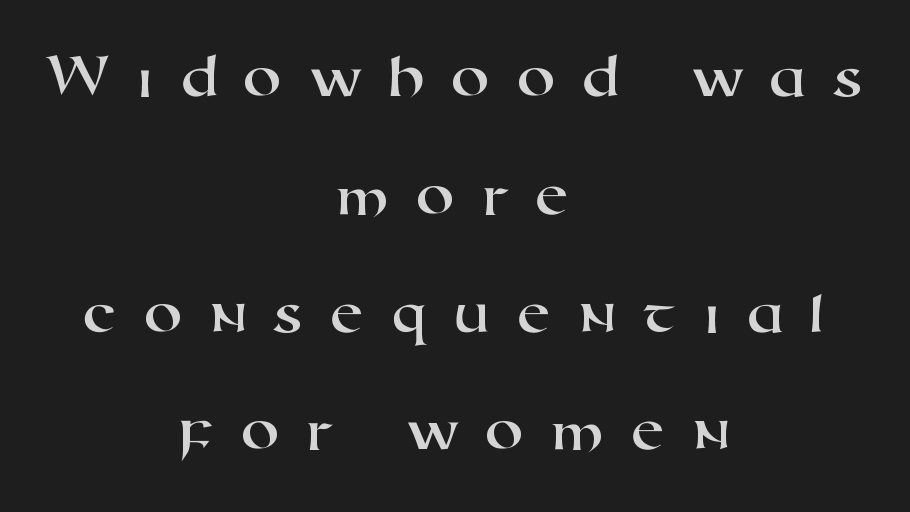
{"serif": "no", "width": "wide", "stroke_contrast": "high", "x_height": "medium", "monospaced": "no", "underline": "no", "align": "center", "line_spacing_ratio": 1.87, "letter_spacing": "wide", "letter_spacing_em": 0.4, "glyph_px": 63}
